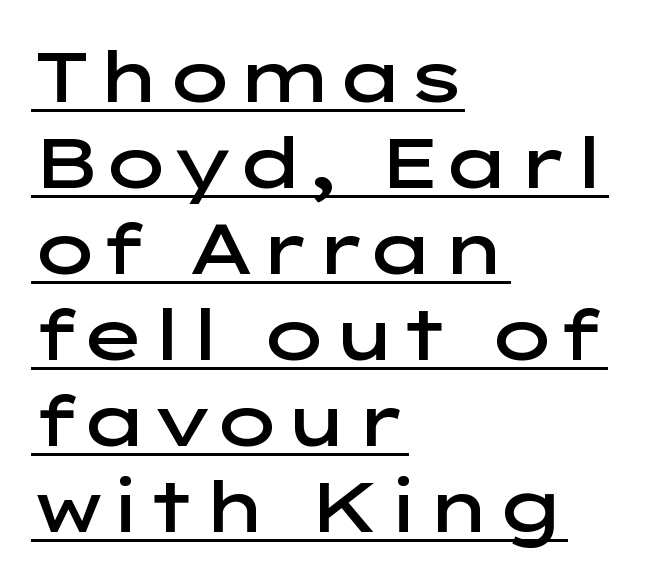
The characters display no serif detailing; their extremities are plain. Underlined type. In terms of posture, this sample is upright. What weight is shown? A semibold, between regular and bold. The type is set solid horizontally, with unmodified tracking.
